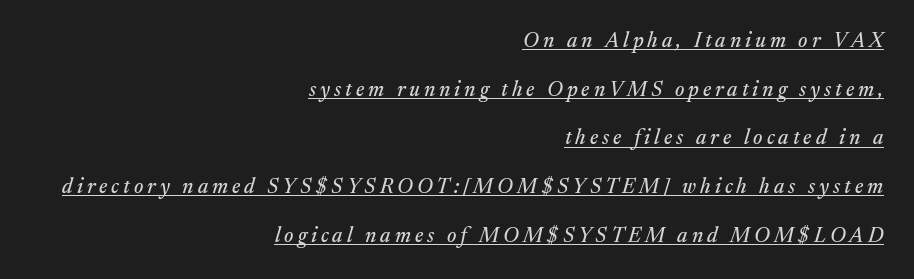
The letters are slanted; this is an italic face. The string is rendered with underlining switched on. The paragraph shown leans on its right margin. Quick note: interline space is abundant.
